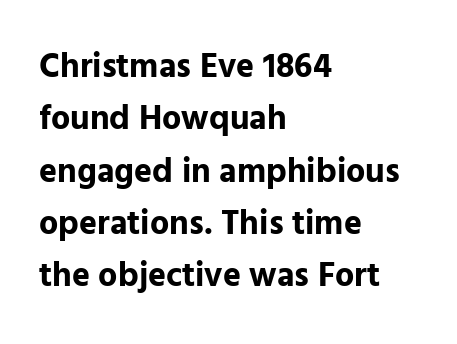
The image shows 34 px bold sans-serif type, upright; set left-aligned, normal line spacing (1.54x), normal letter spacing, not underlined; low stroke contrast and a medium x-height.
